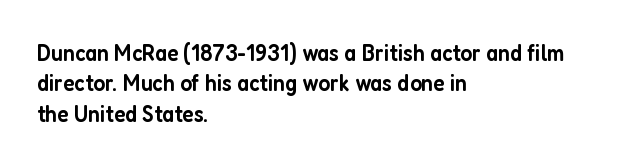
{"italic": "no", "bold": "semi", "underline": "no", "align": "left", "line_spacing": "normal", "line_spacing_ratio": 1.27, "letter_spacing": "normal", "letter_spacing_em": 0.0, "glyph_px": 24}
